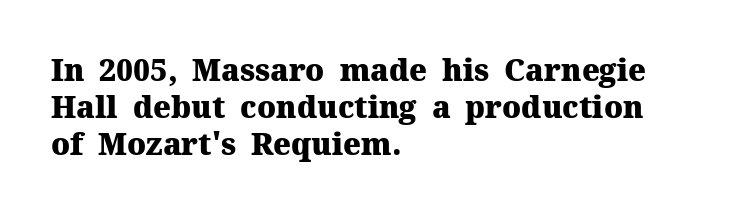
The image shows 30 px heavy serif type, upright; set left-aligned, line spacing 1.24x, normal letter spacing, not underlined; medium stroke contrast and a medium x-height.
